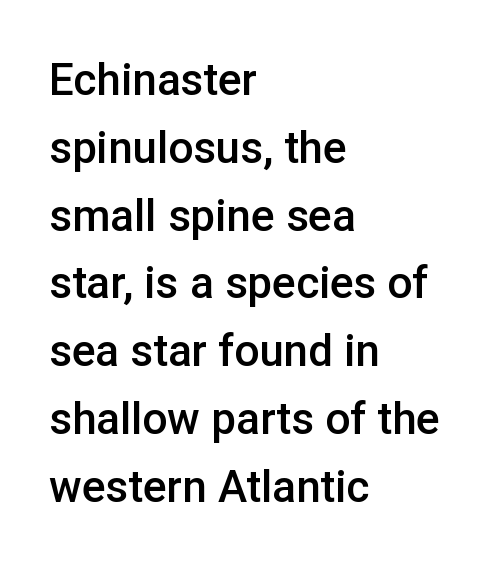
{"serif": "no", "italic": "no", "bold": "semi", "weight": "semibold", "width": "normal", "stroke_contrast": "low", "x_height": "medium", "monospaced": "no", "underline": "no", "align": "left", "line_spacing": "normal", "line_spacing_ratio": 1.54, "letter_spacing": "normal", "letter_spacing_em": 0.0, "glyph_px": 44}
